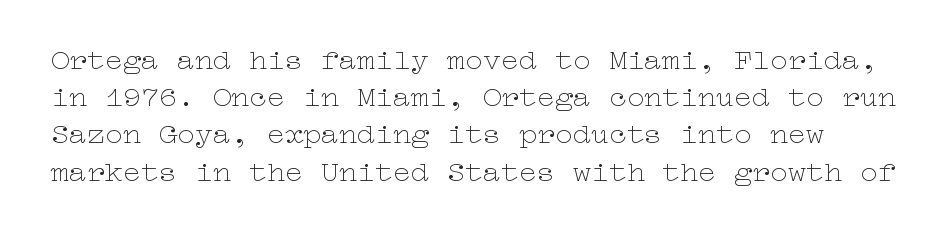
{"italic": "no", "bold": "no", "weight": "thin", "width": "wide", "stroke_contrast": "low", "x_height": "medium", "underline": "no", "line_spacing_ratio": 1.24, "letter_spacing": "normal", "letter_spacing_em": 0.0, "glyph_px": 30}
